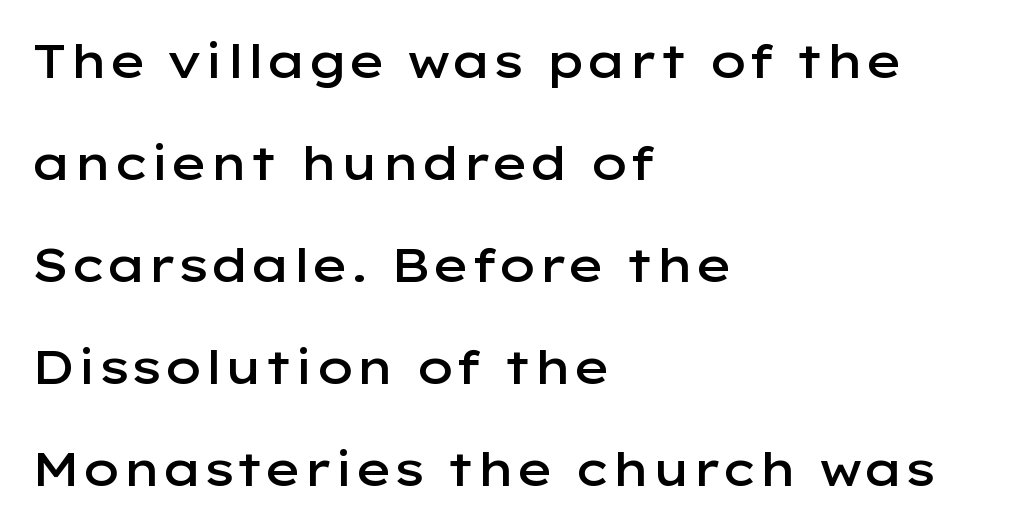
{"serif": "no", "italic": "no", "bold": "semi", "weight": "semibold", "width": "wide", "stroke_contrast": "low", "x_height": "medium", "monospaced": "no", "underline": "no", "align": "left", "line_spacing": "loose", "line_spacing_ratio": 2.17, "letter_spacing": "normal", "letter_spacing_em": 0.0, "glyph_px": 47}
